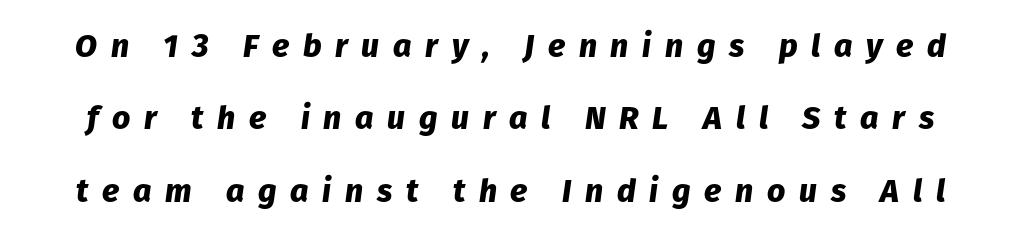
{"italic": "yes", "lean": "right", "slant_degrees": 8, "bold": "yes", "weight": "heavy", "width": "normal", "stroke_contrast": "low", "x_height": "medium", "monospaced": "no", "underline": "no", "line_spacing": "loose", "line_spacing_ratio": 2.26, "letter_spacing": "wide", "letter_spacing_em": 0.43, "glyph_px": 32}
